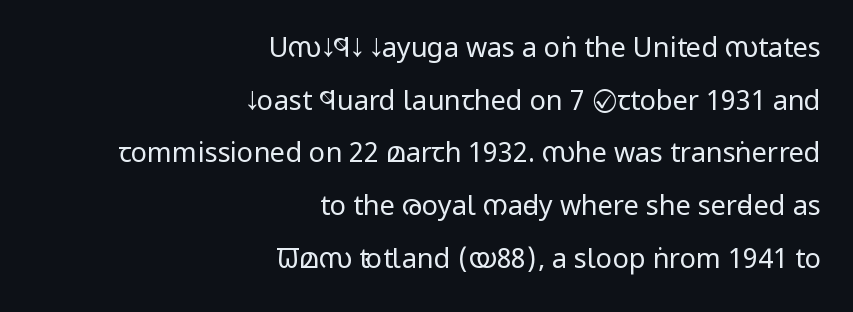
Nope, not italic — everything's standing straight. Summary of vertical rhythm: relaxed, with wide interline spacing. Clear beneath every line of the passage. There is no visible air inserted between adjacent glyphs.
